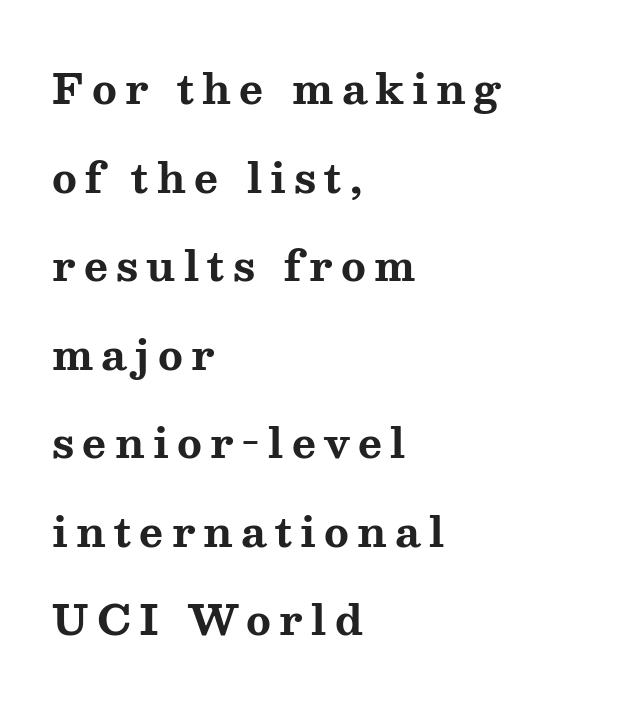
The image shows 41 px bold, wide serif type, upright; set left-aligned, loose line spacing (2.16x), unusually wide letter spacing (+0.2 em), not underlined; medium stroke contrast and a medium x-height.
